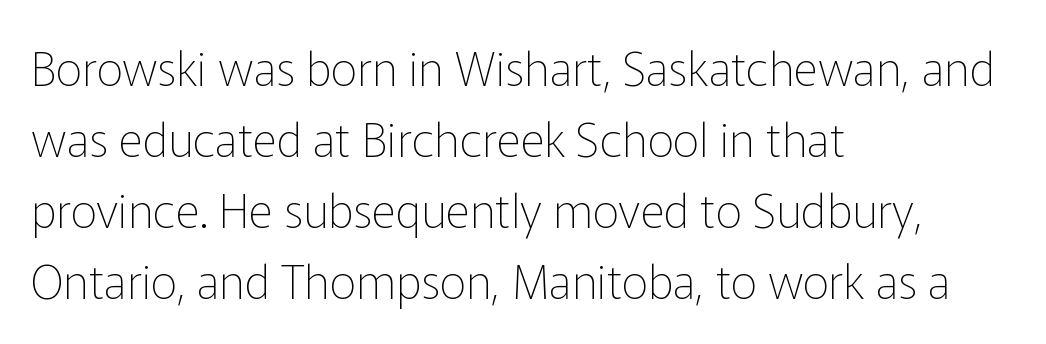
Q: Is the text bold? A: No.
Q: Is the text italic (slanted)? A: No, it is upright.
Q: Is the typeface a serif or a sans-serif typeface? A: Sans-serif.
Q: Is the text underlined? A: No.
Q: How is the paragraph aligned? A: Left-aligned.
Q: Is the spacing between letters normal or unusually wide? A: Normal.
Q: Is the spacing between lines tight, normal or loose? A: Normal.
Q: Width (condensed, normal, or wide)? A: Normal.
Q: Stroke contrast? A: Low.
Q: x-height? A: Medium.
Q: Monospaced? A: No.
